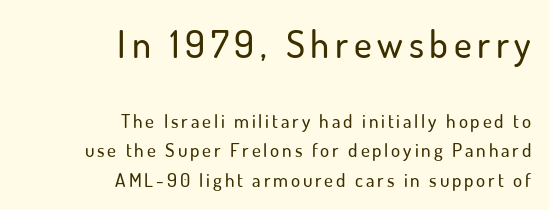
The image shows 38 px sans-serif type, upright; set right-aligned, normal line spacing (1.56x), not underlined; the first (top) block is 2.0x larger; low stroke contrast and a small x-height.
